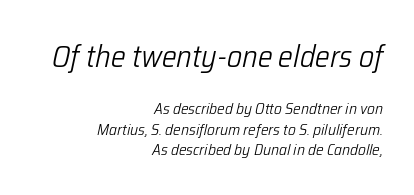
Q: Is the text bold? A: No.
Q: Is the text italic (slanted)? A: Yes, it leans right by about 12 degrees.
Q: Is the text underlined? A: No.
Q: How is the paragraph aligned? A: Right-aligned.
Q: Is the spacing between letters normal or unusually wide? A: Normal.
Q: Is the spacing between lines tight, normal or loose? A: Normal.
Q: Which block of text is set in a larger size, the first (top) or the second (bottom)? A: The first (top) one.
Q: Width (condensed, normal, or wide)? A: Condensed.
Q: Stroke contrast? A: Low.
Q: x-height? A: Medium.
Q: Monospaced? A: No.
